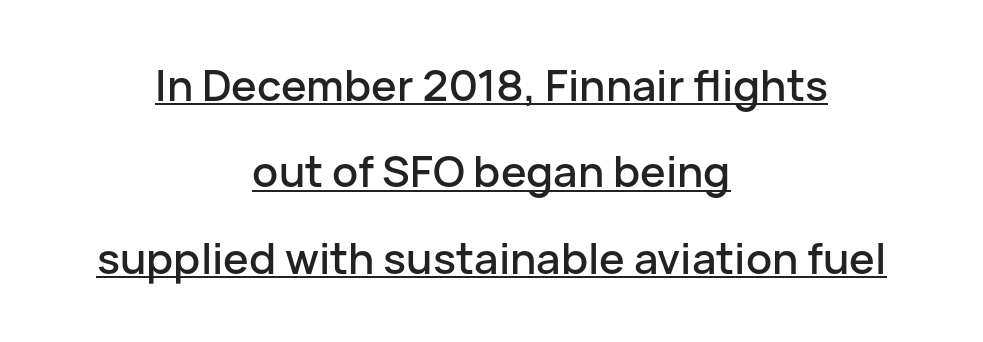
This is underlined copy, the kind a proofreader might mark for attention. Do the characters align in a grid? No, the font is proportional. This block would shrink considerably if given ordinary leading; it's expanded now. The letters sit at their default tracking, neither squeezed nor spread. Tall strokes in this sample are plumb rather than angled. What kind of face is this? One without serifs — a sans.
